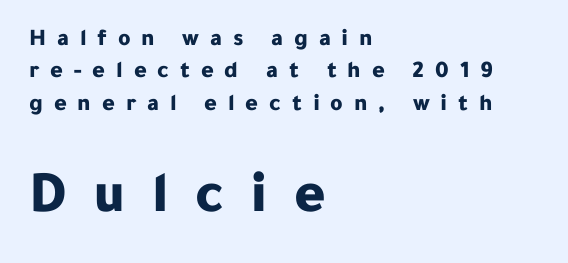
The image shows 59 px bold sans-serif type, upright; set left-aligned, normal line spacing (1.35x), unusually wide letter spacing (+0.45 em), not underlined; the second (bottom) block is 2.46x larger; low stroke contrast and a medium x-height.
